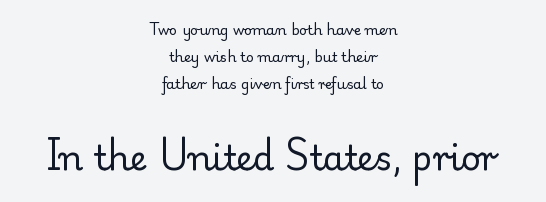
The image shows 34 px regular-weight serif type, upright; set centered, loose line spacing (1.93x), normal letter spacing, not underlined; the second (bottom) block is 2.43x larger; low stroke contrast and a small x-height.
